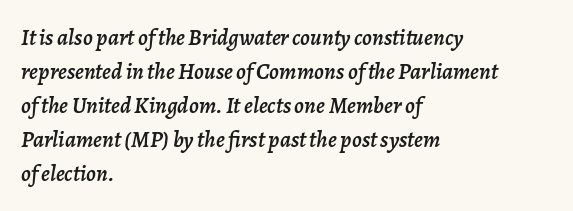
The image shows 23 px text type, italic (leaning right); set left-aligned, normal line spacing (1.48x), normal letter spacing, not underlined.
